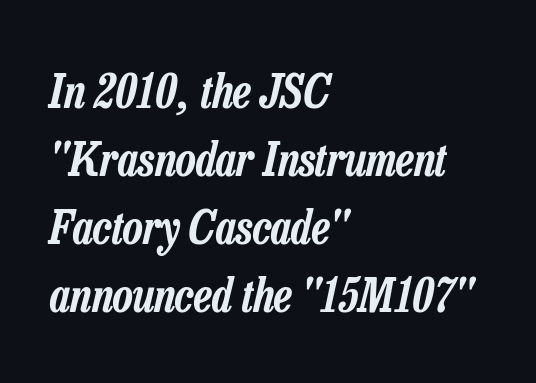
The image shows 46 px condensed type, italic (leaning right); set left-aligned, normal line spacing (1.48x), normal letter spacing, not underlined; low stroke contrast and a medium x-height.
